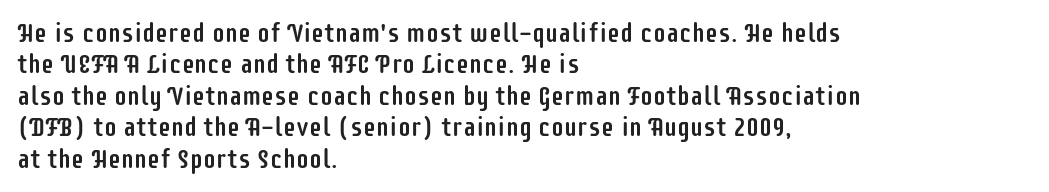
The image shows 26 px text type, upright; set left-aligned, line spacing 1.21x, normal letter spacing, not underlined.
